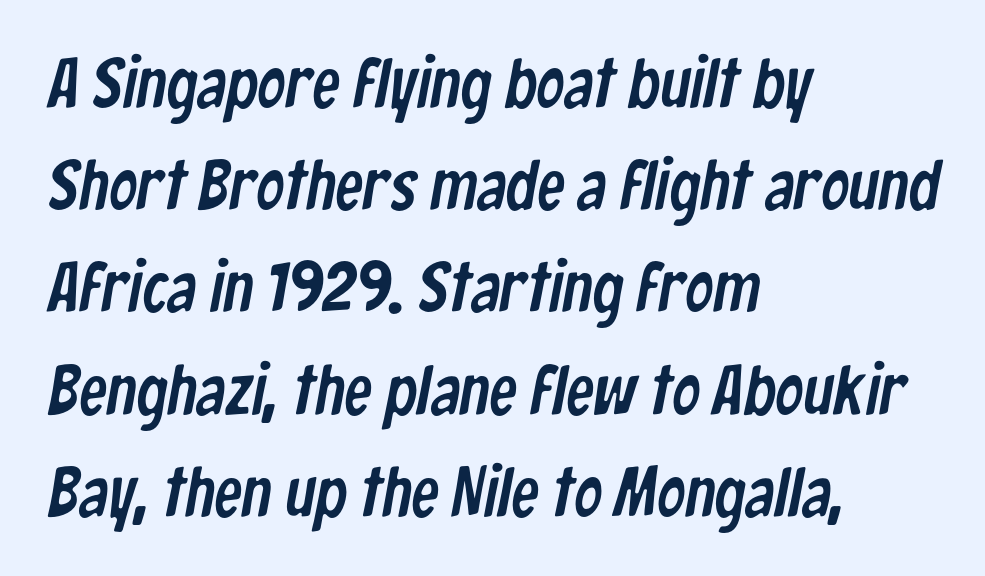
Q: Is the typeface a serif or a sans-serif typeface? A: Sans-serif.
Q: Is the text underlined? A: No.
Q: How is the paragraph aligned? A: Left-aligned.
Q: Is the spacing between letters normal or unusually wide? A: Normal.
Q: Is the spacing between lines tight, normal or loose? A: Normal.
Q: Width (condensed, normal, or wide)? A: Condensed.
Q: Stroke contrast? A: Low.
Q: x-height? A: Medium.
Q: Monospaced? A: No.
